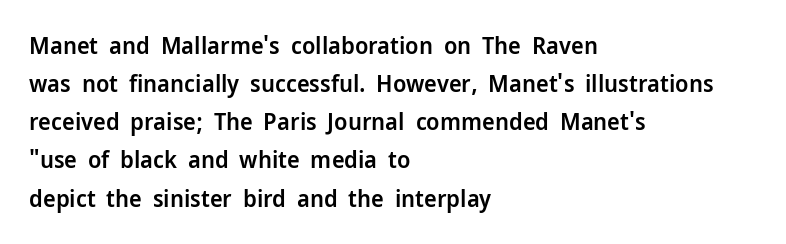
When letters stand straight like this, we call the style roman or upright. Look at the stroke-to-counter ratio: somewhat heavy, a semibold. Any mark beneath the type? The region is blank. The passage shown stacks its lines at a standard gap. No extra tracking has been applied to these lines.
